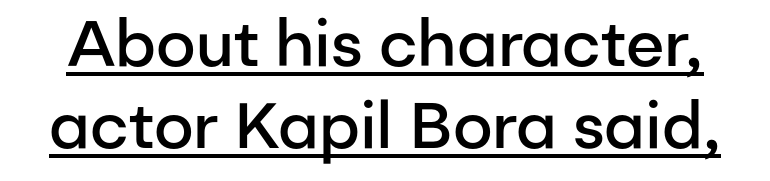
Quick note: not italic, upright. The rendering keeps characters at their native spacing. Somebody hit Ctrl+U on this one — the words are underlined. The line-height multiplier appears to be the usual default.
